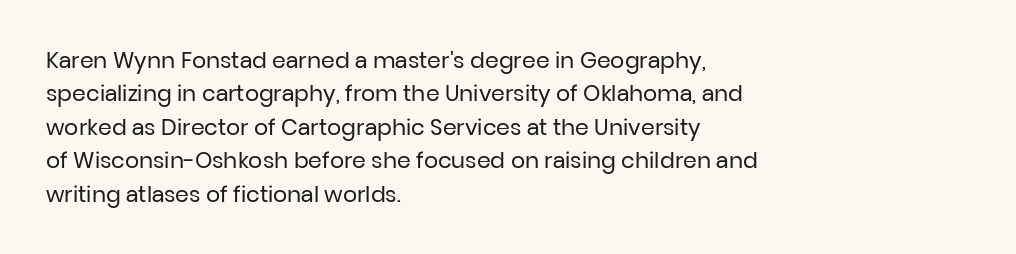
{"italic": "no", "bold": "no", "underline": "no", "align": "left", "line_spacing": "normal", "line_spacing_ratio": 1.52, "letter_spacing": "normal", "letter_spacing_em": 0.0, "glyph_px": 22}
